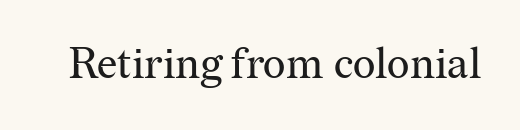
The image shows 43 px regular-weight serif type, upright; set normal letter spacing, not underlined; medium stroke contrast and a medium x-height.
